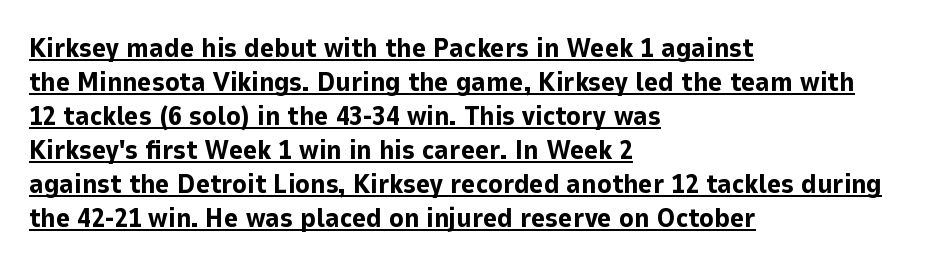
Q: Is the text bold? A: Yes.
Q: Is the text italic (slanted)? A: No, it is upright.
Q: Is the text underlined? A: Yes.
Q: How is the paragraph aligned? A: Left-aligned.
Q: Is the spacing between letters normal or unusually wide? A: Normal.
Q: Is the spacing between lines tight, normal or loose? A: Normal.
